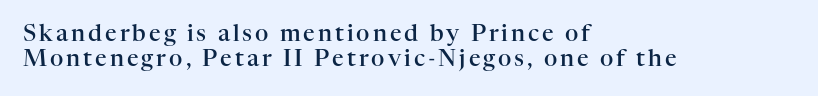
This rendering features lettering with no underline. Emphasis by weight is partial: semibold. Style check: upright. These lines huddle together more closely than default settings would place them. If you drew a ruler down the left edge, every line would touch it.
